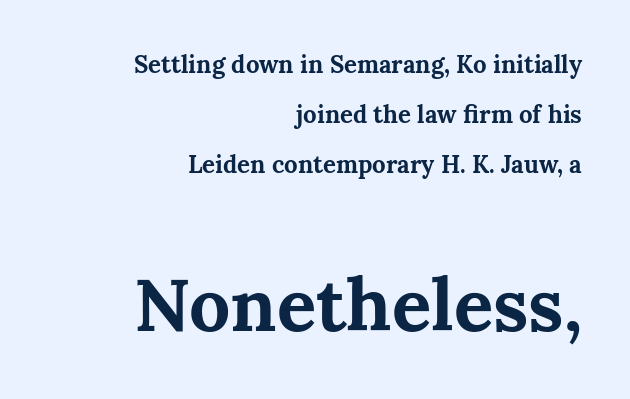
The vertical gap from one line to the next is large. Is the type bold? Yes — the strokes are clearly thick and heavy. A flush-right, rag-left setting is used for this passage. Do the characters align in a grid? No, the font is proportional. The passage shown has conventional tracking throughout. Tall strokes in this sample are plumb rather than angled.
